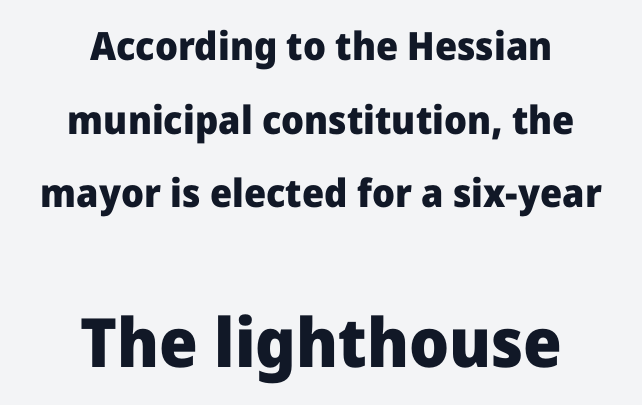
The image shows 68 px heavy sans-serif type, upright; set centered, line spacing 1.89x, normal letter spacing, not underlined; the second (bottom) block is 1.74x larger; low stroke contrast and a medium x-height.
